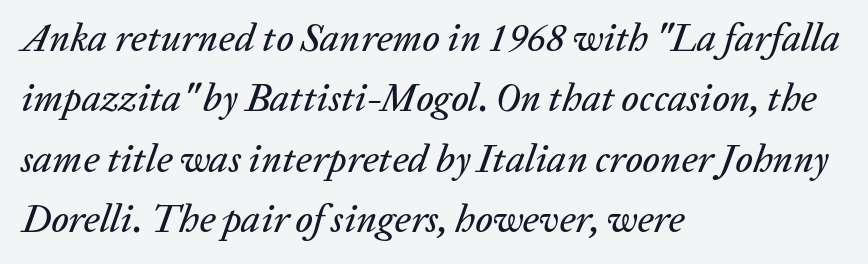
Q: Is the text italic (slanted)? A: Yes, it leans right by about 20 degrees.
Q: Is the text underlined? A: No.
Q: How is the paragraph aligned? A: Left-aligned.
Q: Is the spacing between letters normal or unusually wide? A: Normal.
Q: Is the spacing between lines tight, normal or loose? A: Normal.
Q: Width (condensed, normal, or wide)? A: Normal.
Q: Stroke contrast? A: Low.
Q: x-height? A: Medium.
Q: Monospaced? A: No.
